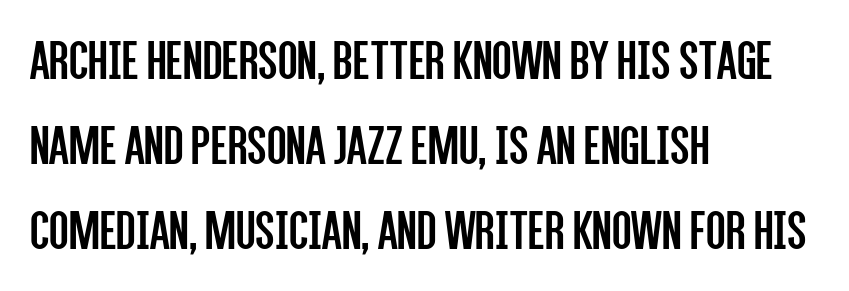
Q: Is the text bold? A: No.
Q: Is the text italic (slanted)? A: No, it is upright.
Q: Is the typeface a serif or a sans-serif typeface? A: Sans-serif.
Q: Is the text underlined? A: No.
Q: How is the paragraph aligned? A: Left-aligned.
Q: Is the spacing between letters normal or unusually wide? A: Normal.
Q: Is the spacing between lines tight, normal or loose? A: Normal.
Q: Width (condensed, normal, or wide)? A: Condensed.
Q: Stroke contrast? A: Low.
Q: x-height? A: Large.
Q: Monospaced? A: No.
